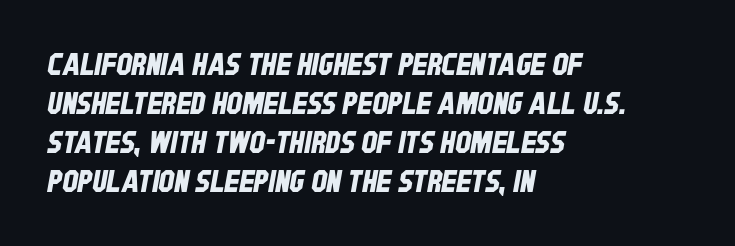
The image shows 31 px condensed sans-serif type; set left-aligned, normal line spacing (1.26x), normal letter spacing, not underlined; low stroke contrast and a large x-height.
